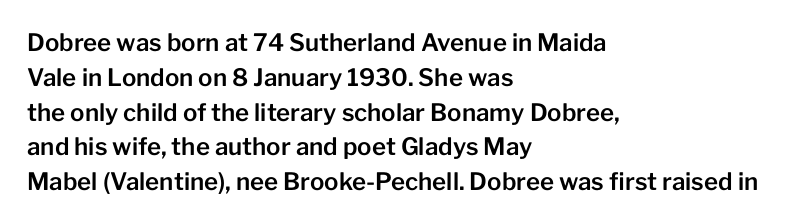
{"italic": "no", "underline": "no", "align": "left", "line_spacing": "normal", "line_spacing_ratio": 1.45, "letter_spacing": "normal", "letter_spacing_em": 0.0, "glyph_px": 24}
